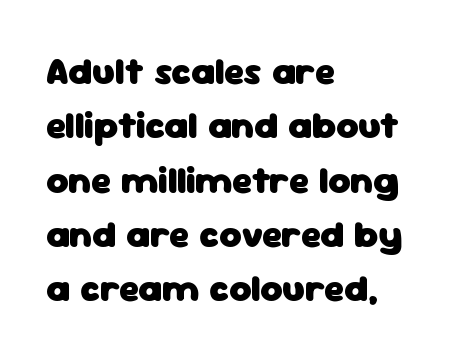
Visually the block forms a straight wall on the left and a jagged coastline on the right. The glyphs have the mass of a bold cut. Is this a sans? Yes — the strokes have no serifs. The rendering uses natural spacing where letterforms have individual widths. Style check: upright. The space beneath each line is pristine and unruled.
